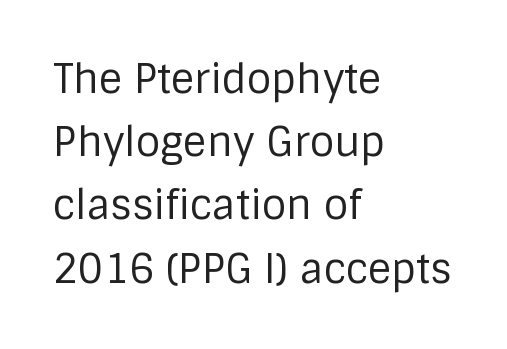
Think standard paragraph weight, or any step lighter than that. Note the varied advance widths — an 'i' is clearly narrower than an 'm'. Designer's note — italics off, roman on. These lines keep a tight, regular rhythm from letter to letter. The paragraph shown leans on its left margin.
